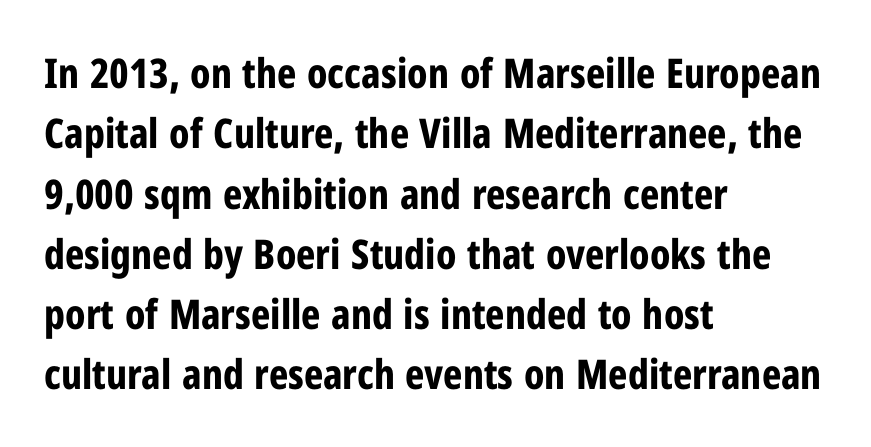
{"serif": "no", "italic": "no", "bold": "yes", "weight": "bold", "width": "condensed", "stroke_contrast": "low", "x_height": "medium", "monospaced": "no", "underline": "no", "align": "left", "line_spacing": "normal", "line_spacing_ratio": 1.47, "letter_spacing": "normal", "letter_spacing_em": 0.0, "glyph_px": 41}
